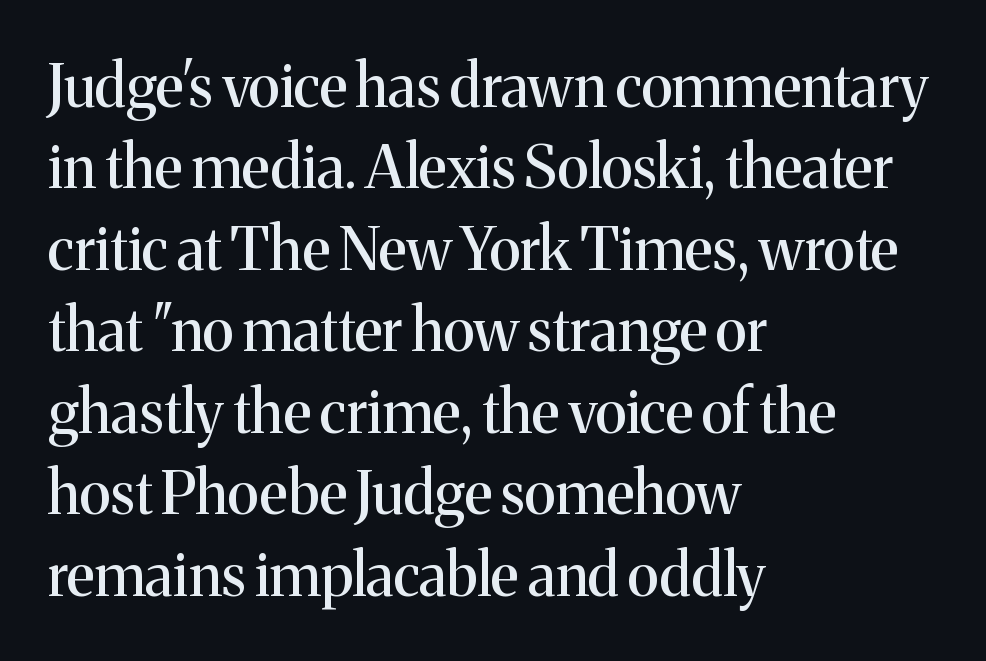
The image shows 59 px serif type, upright; set left-aligned, normal line spacing (1.38x), normal letter spacing, not underlined; medium stroke contrast and a medium x-height.
